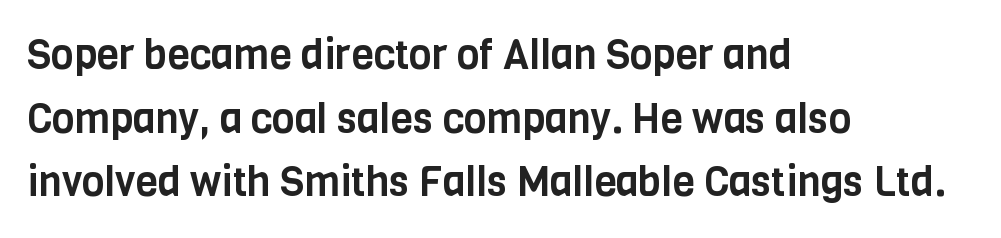
Q: Is the text italic (slanted)? A: No, it is upright.
Q: Is the typeface a serif or a sans-serif typeface? A: Sans-serif.
Q: Is the text underlined? A: No.
Q: How is the paragraph aligned? A: Left-aligned.
Q: Is the spacing between letters normal or unusually wide? A: Normal.
Q: Is the spacing between lines tight, normal or loose? A: Normal.
Q: Width (condensed, normal, or wide)? A: Condensed.
Q: Stroke contrast? A: Low.
Q: x-height? A: Large.
Q: Monospaced? A: No.
